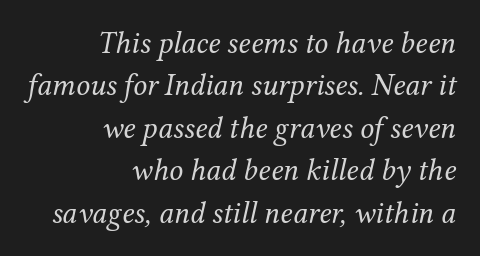
Compared with typical paragraphs, the rows here are spaced about the same. Here the glyphs are tracked normally, forming tight word shapes. If you drew a ruler down the right edge, every line would touch it. The characters are drawn with everyday or finer stroke widths. The letters advance in unequal steps, a hallmark of proportional type. The font family rendered here belongs to the serif group.
